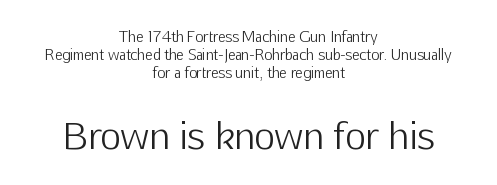
The image shows 36 px light sans-serif type, upright; set centered, normal line spacing (1.28x), normal letter spacing, not underlined; the second (bottom) block is 2.57x larger; low stroke contrast and a medium x-height.
